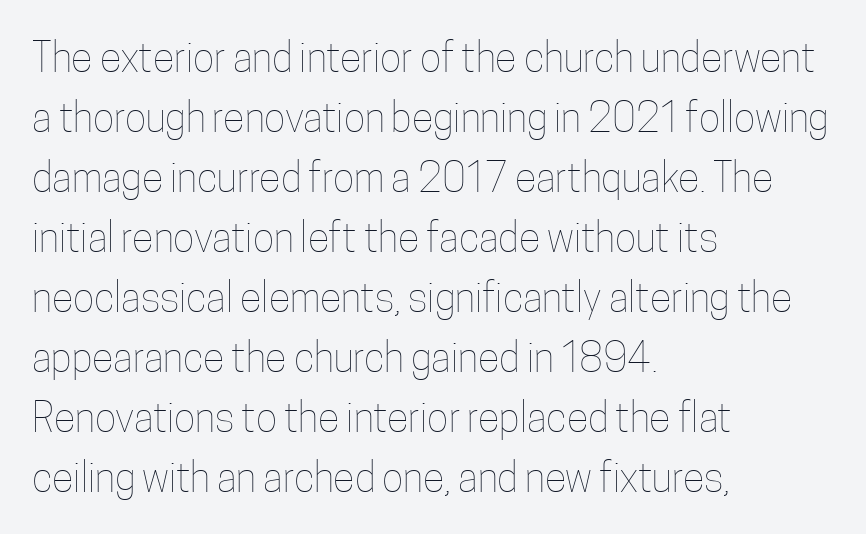
The passage shown is not bold in any degree. Think of a printed novel: that variable character pitch is what you see here. Letters rest on an invisible, unmarked baseline. The rendering anchors every line to the left-hand side. The typography opts for an upright posture over an oblique one. Tracking value appears to be zero — textbook default spacing.
